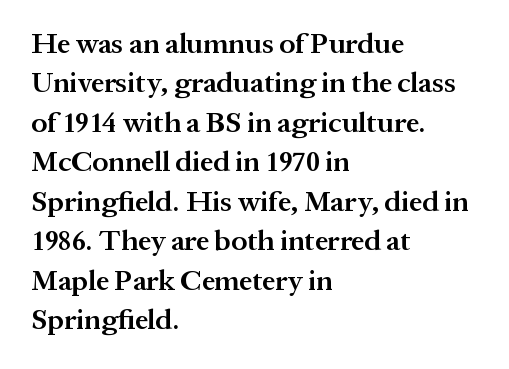
{"serif": "yes", "italic": "no", "bold": "semi", "weight": "semibold", "width": "normal", "stroke_contrast": "medium", "x_height": "medium", "monospaced": "no", "underline": "no", "align": "left", "line_spacing": "normal", "line_spacing_ratio": 1.36, "letter_spacing": "normal", "letter_spacing_em": 0.0, "glyph_px": 29}
